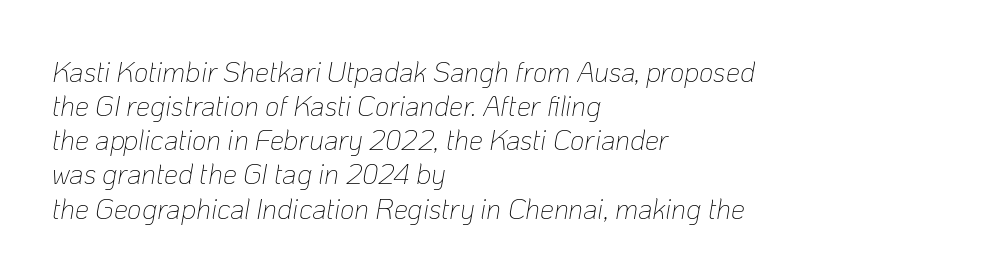
Q: Is the text bold? A: No.
Q: Is the text italic (slanted)? A: Yes, it leans right by about 10 degrees.
Q: Is the text underlined? A: No.
Q: How is the paragraph aligned? A: Left-aligned.
Q: Is the spacing between letters normal or unusually wide? A: Normal.
Q: Width (condensed, normal, or wide)? A: Normal.
Q: Stroke contrast? A: Low.
Q: x-height? A: Medium.
Q: Monospaced? A: No.
